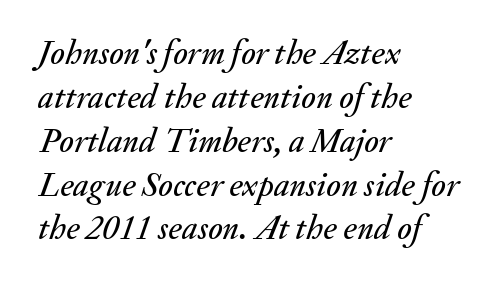
The image shows 34 px text type, italic (leaning right); set left-aligned, normal line spacing (1.29x), normal letter spacing, not underlined; medium stroke contrast and a small x-height.
